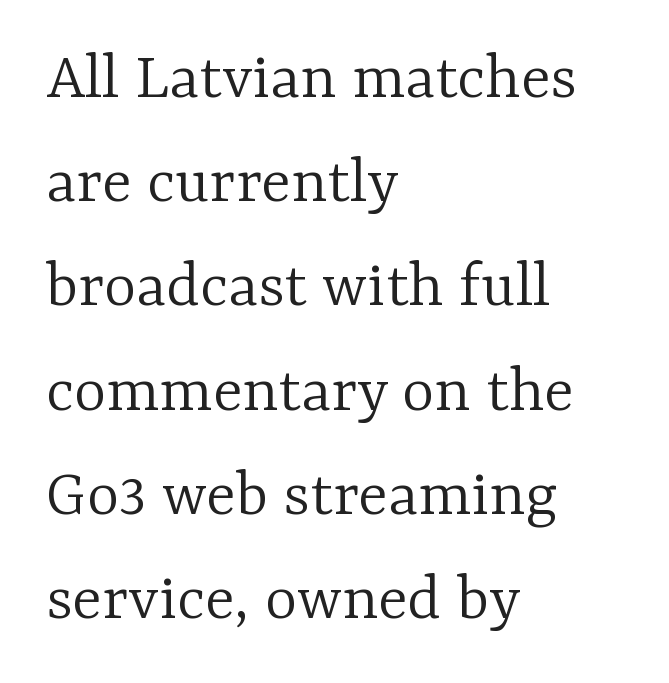
These lines are rendered in a variable-pitch font. A serif font was chosen for this passage. Words appear dense and cohesive because spacing is normal. The vertical gap from one line to the next is medium. The gap between lines stays unmarked.
